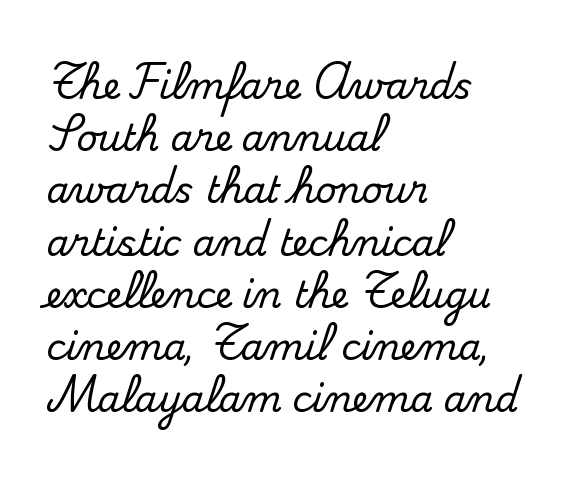
Is there much room between lines? A standard amount, neither cramped nor airy. Default kerning and tracking; the words read as compact shapes. This rendering features lettering with no underline. The paragraph has a hard left edge and a soft right edge.
